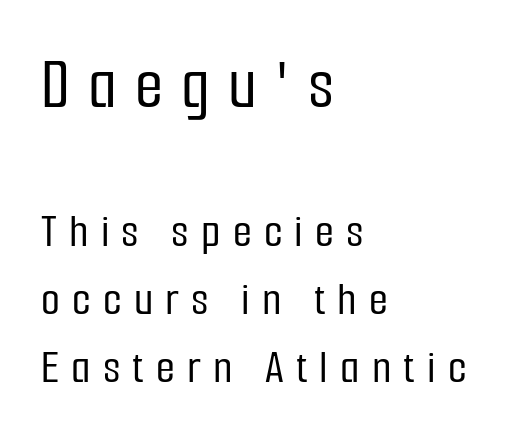
The image shows 73 px condensed sans-serif type, upright; set left-aligned, normal line spacing (1.39x), unusually wide letter spacing (+0.25 em), not underlined; the first (top) block is 1.49x larger; low stroke contrast and a medium x-height.
